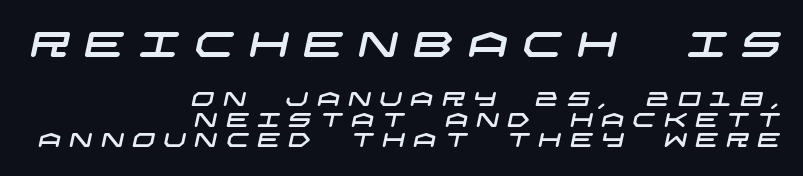
Q: Is the typeface a serif or a sans-serif typeface? A: Sans-serif.
Q: Is the text underlined? A: No.
Q: How is the paragraph aligned? A: Right-aligned.
Q: Is the spacing between letters normal or unusually wide? A: Unusually wide.
Q: Is the spacing between lines tight, normal or loose? A: Tight.
Q: Which block of text is set in a larger size, the first (top) or the second (bottom)? A: The first (top) one.
Q: Width (condensed, normal, or wide)? A: Wide.
Q: Stroke contrast? A: Low.
Q: x-height? A: Large.
